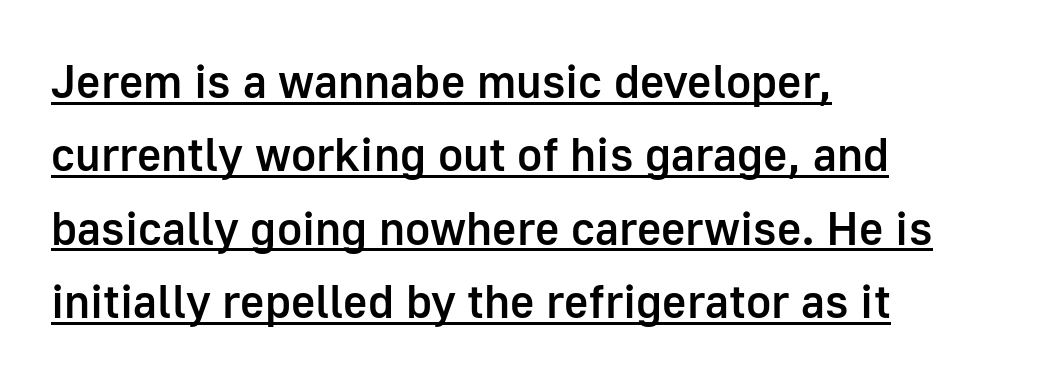
The image shows 47 px semibold sans-serif type, upright; set left-aligned, normal line spacing (1.56x), normal letter spacing, underlined; low stroke contrast and a medium x-height.
